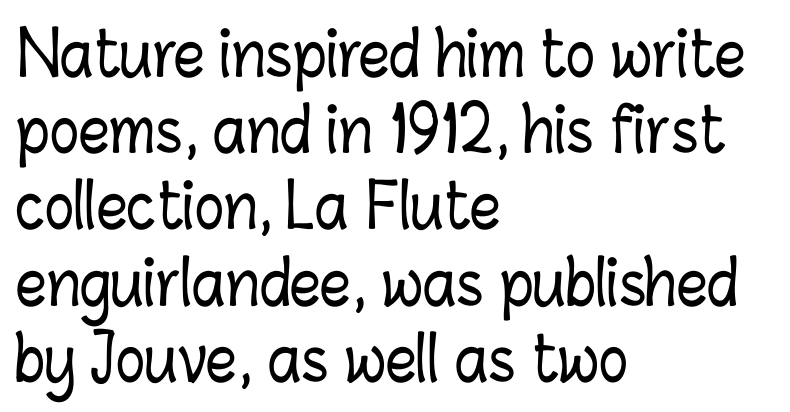
Q: Is the text italic (slanted)? A: No, it is upright.
Q: Is the text underlined? A: No.
Q: How is the paragraph aligned? A: Left-aligned.
Q: Is the spacing between letters normal or unusually wide? A: Normal.
Q: Is the spacing between lines tight, normal or loose? A: Normal.
Q: Width (condensed, normal, or wide)? A: Condensed.
Q: Stroke contrast? A: Low.
Q: x-height? A: Medium.
Q: Monospaced? A: No.
